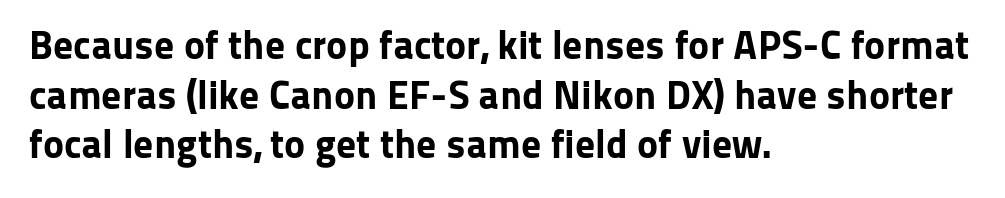
Q: Is the text bold? A: Yes.
Q: Is the text italic (slanted)? A: No, it is upright.
Q: Is the typeface a serif or a sans-serif typeface? A: Sans-serif.
Q: Is the text underlined? A: No.
Q: How is the paragraph aligned? A: Left-aligned.
Q: Is the spacing between letters normal or unusually wide? A: Normal.
Q: Width (condensed, normal, or wide)? A: Normal.
Q: Stroke contrast? A: Low.
Q: x-height? A: Medium.
Q: Monospaced? A: No.
